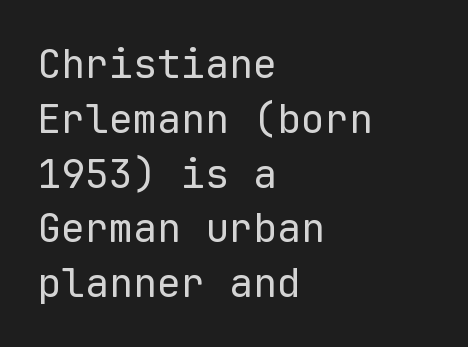
Q: Is the text bold? A: No.
Q: Is the text italic (slanted)? A: No, it is upright.
Q: Is the typeface a serif or a sans-serif typeface? A: Sans-serif.
Q: Is the text underlined? A: No.
Q: How is the paragraph aligned? A: Left-aligned.
Q: Is the spacing between letters normal or unusually wide? A: Normal.
Q: Is the spacing between lines tight, normal or loose? A: Normal.
Q: Width (condensed, normal, or wide)? A: Normal.
Q: Stroke contrast? A: Low.
Q: x-height? A: Medium.
Q: Monospaced? A: Yes.
